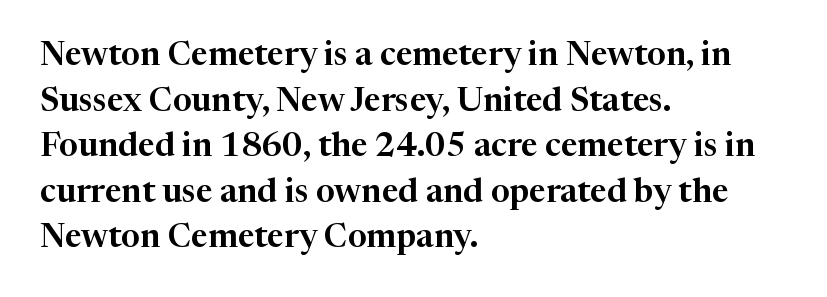
These lines are rendered in a variable-pitch font. These lines keep a tight, regular rhythm from letter to letter. The baseline area is clear. Classification — serif. Horizontal bands of white between lines are of average thickness.
